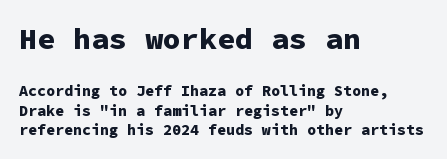
{"serif": "no", "italic": "no", "bold": "yes", "weight": "bold", "width": "normal", "stroke_contrast": "low", "x_height": "medium", "monospaced": "yes", "underline": "no", "align": "left", "line_spacing": "normal", "line_spacing_ratio": 1.28, "letter_spacing": "normal", "letter_spacing_em": 0.0, "larger_block": "first", "size_ratio": 2.0, "glyph_px": 30}
